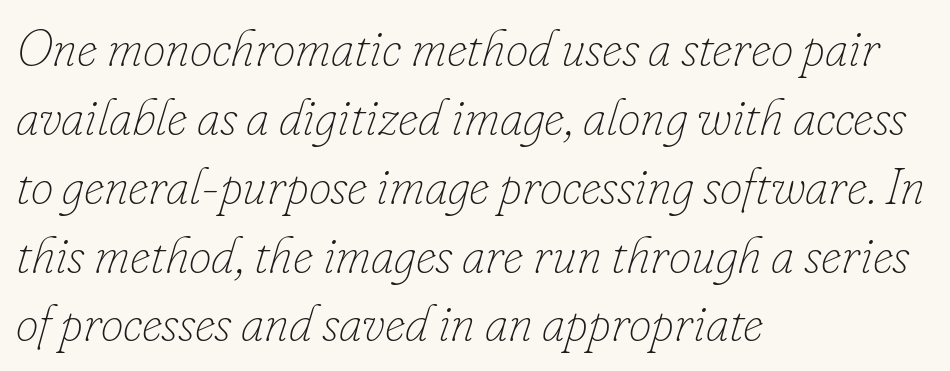
{"italic": "yes", "lean": "right", "slant_degrees": 16, "bold": "no", "weight": "thin", "width": "normal", "stroke_contrast": "low", "x_height": "small", "monospaced": "no", "underline": "no", "align": "left", "line_spacing": "normal", "line_spacing_ratio": 1.35, "letter_spacing": "normal", "letter_spacing_em": 0.0, "glyph_px": 51}
